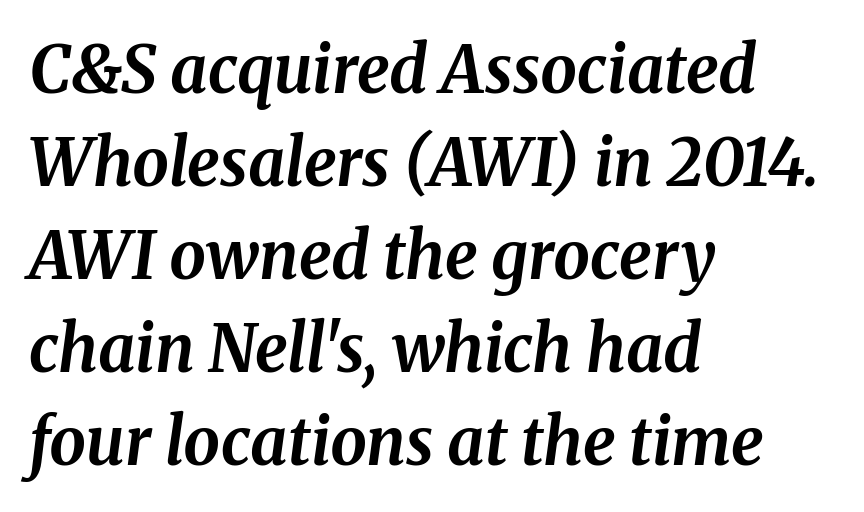
Q: Is the text bold? A: Yes.
Q: Is the text italic (slanted)? A: Yes, it leans right by about 8 degrees.
Q: Is the text underlined? A: No.
Q: How is the paragraph aligned? A: Left-aligned.
Q: Is the spacing between letters normal or unusually wide? A: Normal.
Q: Is the spacing between lines tight, normal or loose? A: Normal.
Q: Width (condensed, normal, or wide)? A: Normal.
Q: Stroke contrast? A: Medium.
Q: x-height? A: Medium.
Q: Monospaced? A: No.
